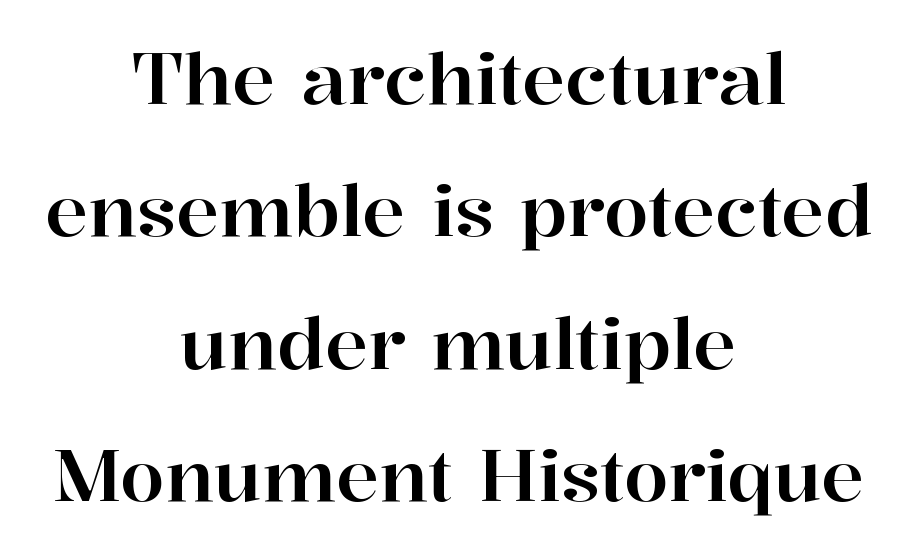
This rendering employs a face with finishing strokes, i.e., a serif. Looks like regular typesetting: each glyph gets only the width it needs. Decoration check: the copy has no underline. Notice how the passage keeps no hard edge, just a central spine.
